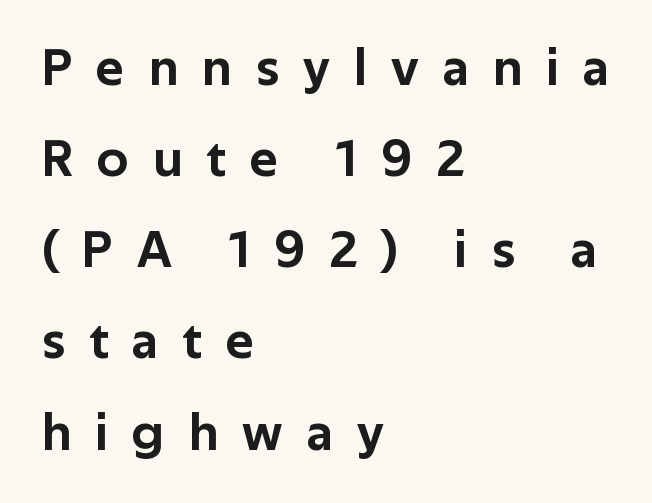
The image shows 53 px sans-serif type, upright; set left-aligned, line spacing 1.72x, unusually wide letter spacing (+0.46 em), not underlined; low stroke contrast and a medium x-height.
